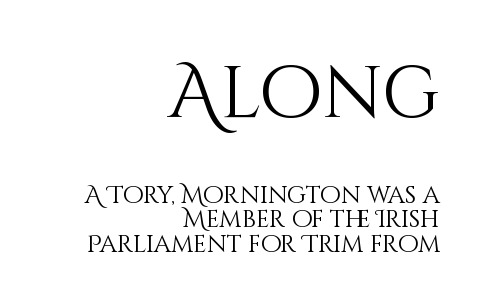
Cramped leading. Does extra space separate the letters? No, they use regular spacing. Which chunk is bigger? The first one — the top block dwarfs the bottom. Do the characters align in a grid? No, the font is proportional. These lines stack with their right ends in a neat column. Heaviness? Minimal to ordinary, like unemphasized prose.
